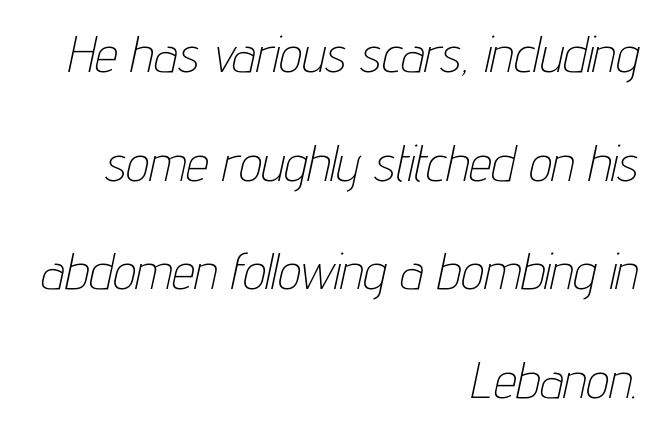
Here the designer chose a conventional face with non-uniform glyph widths. Caption: standard tracking, unaltered. Successive baselines arrive slowly, with a big drop between each. Letters rest on an invisible, unmarked baseline. Rendered with sloped, italic letterforms.
